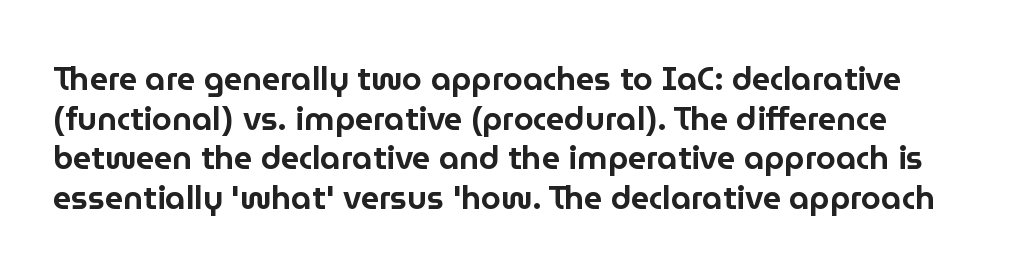
{"serif": "no", "italic": "no", "width": "normal", "stroke_contrast": "low", "x_height": "medium", "monospaced": "no", "underline": "no", "line_spacing_ratio": 1.24, "letter_spacing": "normal", "letter_spacing_em": 0.0, "glyph_px": 32}
